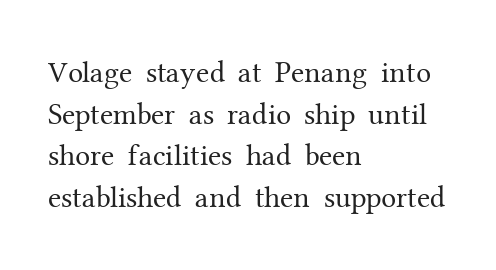
The image shows 30 px regular-weight serif type, upright; set left-aligned, normal line spacing (1.39x), normal letter spacing, not underlined; medium stroke contrast and a medium x-height.
